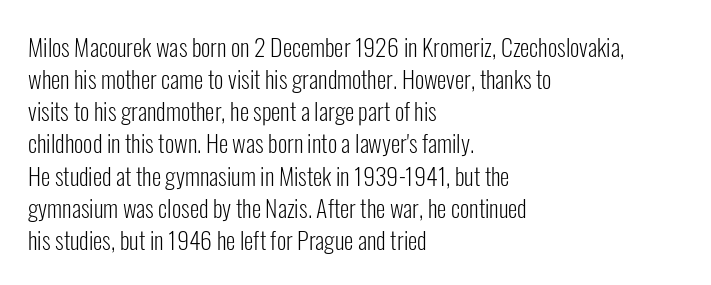
Q: Is the text bold? A: No.
Q: Is the text italic (slanted)? A: No, it is upright.
Q: Is the text underlined? A: No.
Q: How is the paragraph aligned? A: Left-aligned.
Q: Is the spacing between letters normal or unusually wide? A: Normal.
Q: Is the spacing between lines tight, normal or loose? A: Normal.
